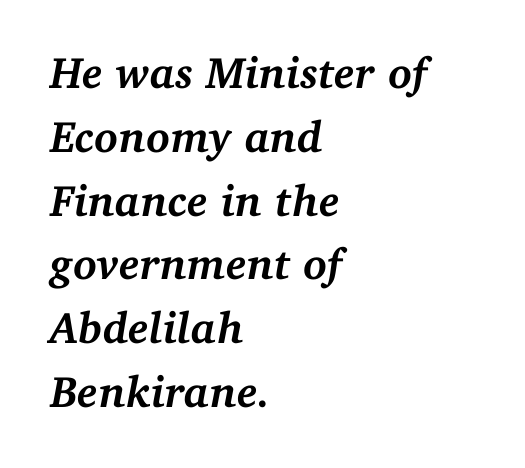
{"serif": "yes", "italic": "yes", "lean": "right", "slant_degrees": 11, "bold": "yes", "weight": "semibold", "width": "normal", "stroke_contrast": "medium", "x_height": "medium", "monospaced": "no", "underline": "no", "align": "left", "line_spacing": "normal", "line_spacing_ratio": 1.45, "letter_spacing": "normal", "letter_spacing_em": 0.0, "glyph_px": 44}
